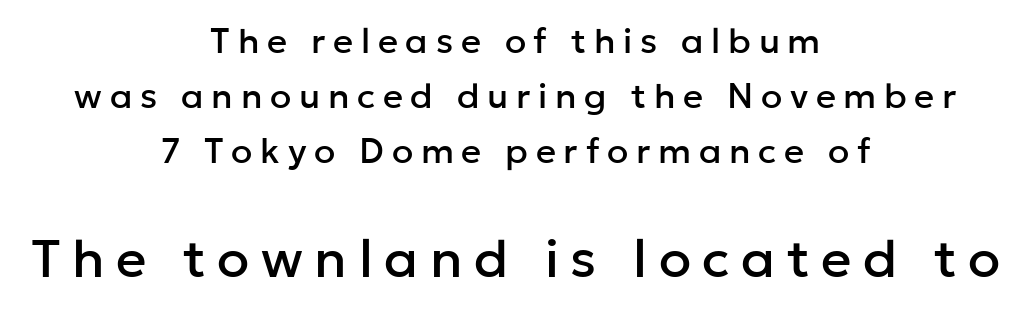
{"serif": "no", "italic": "no", "width": "normal", "stroke_contrast": "low", "x_height": "medium", "monospaced": "no", "underline": "no", "align": "center", "line_spacing": "normal", "line_spacing_ratio": 1.57, "letter_spacing": "wide", "letter_spacing_em": 0.22, "larger_block": "second", "size_ratio": 1.51, "glyph_px": 53}
